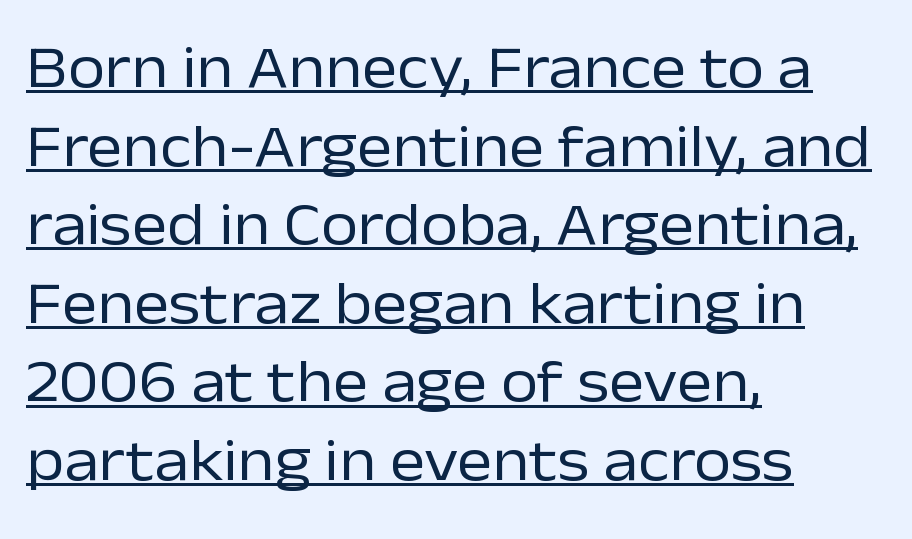
Unlike a traditional serif, this face leaves its strokes unadorned. Spacing verdict: proportional, widths tailored to each character. The tracking reads as untouched default to a designer's eye. Posture: straight, roman, zero tilt. The typesetter chose a ragged-right arrangement here. This sample carries an underscore along the baseline area.
